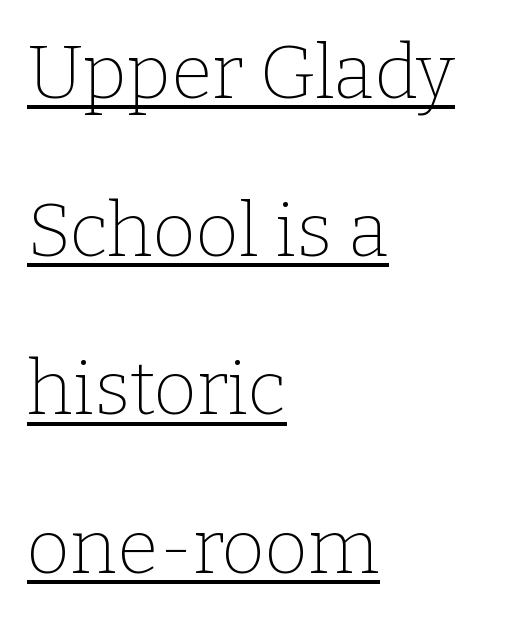
{"serif": "yes", "italic": "no", "bold": "no", "weight": "thin", "width": "normal", "stroke_contrast": "low", "x_height": "medium", "monospaced": "no", "underline": "yes", "align": "left", "line_spacing": "loose", "line_spacing_ratio": 2.11, "letter_spacing": "normal", "letter_spacing_em": 0.0, "glyph_px": 75}
